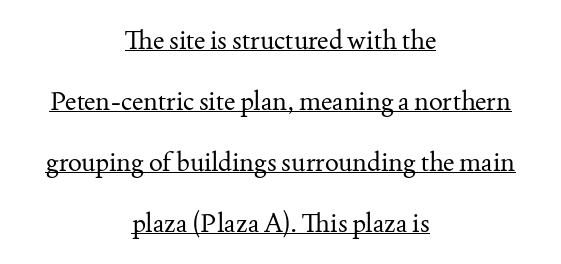
{"italic": "no", "bold": "no", "underline": "yes", "align": "center", "line_spacing": "loose", "line_spacing_ratio": 2.35, "letter_spacing": "normal", "letter_spacing_em": 0.0, "glyph_px": 26}
